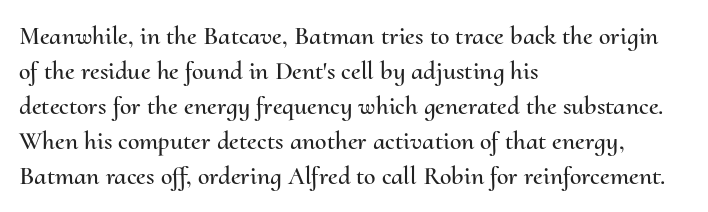
The image shows 26 px text type, upright; set left-aligned, normal line spacing (1.35x), normal letter spacing, not underlined.
